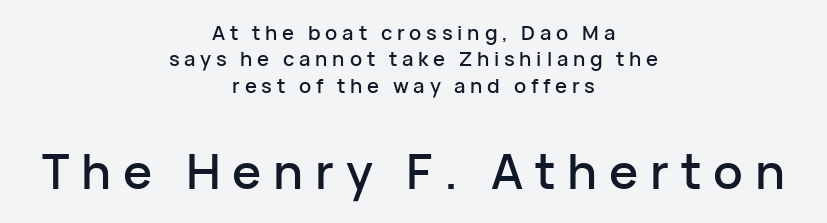
The image shows 49 px sans-serif type, upright; set centered, normal line spacing (1.32x), unusually wide letter spacing (+0.24 em), not underlined; the second (bottom) block is 2.45x larger; low stroke contrast and a medium x-height.
